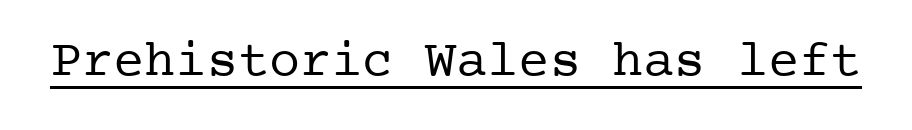
{"serif": "yes", "italic": "no", "bold": "no", "weight": "regular", "width": "normal", "stroke_contrast": "low", "x_height": "medium", "underline": "yes", "letter_spacing": "normal", "letter_spacing_em": 0.0, "glyph_px": 52}
